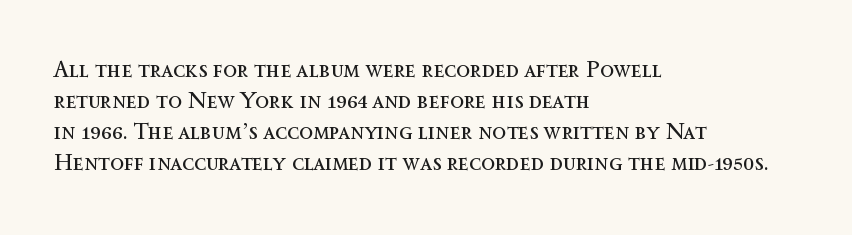
The image shows 23 px text type, upright; set left-aligned, normal line spacing (1.35x), normal letter spacing, not underlined.
